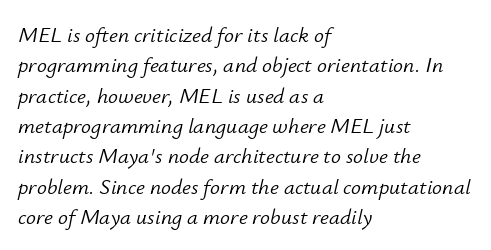
Look at the tracking — it's just the regular setting, nothing added. This reads as an unemphasized weight, regular at the heaviest. This rendering uses left alignment, leaving the right contour irregular. Posture: slanted. Any mark beneath the type? The region is blank. Horizontal bands of white between lines are of average thickness.
